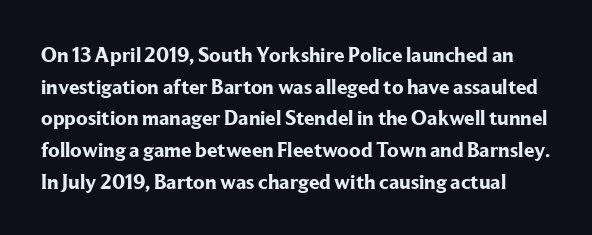
Q: Is the text bold? A: Yes.
Q: Is the text italic (slanted)? A: No, it is upright.
Q: Is the text underlined? A: No.
Q: Is the spacing between letters normal or unusually wide? A: Normal.
Q: Is the spacing between lines tight, normal or loose? A: Normal.
